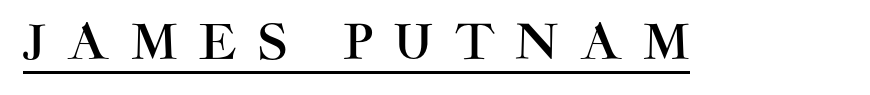
The image shows 48 px sans-serif type, upright; set unusually wide letter spacing (+0.44 em), underlined; high stroke contrast and a large x-height.
